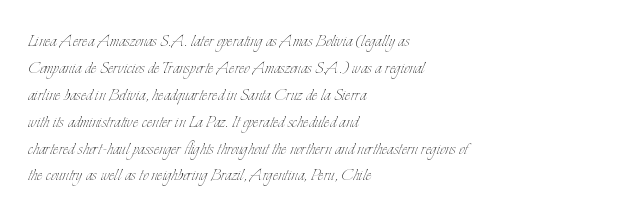
These lines keep a tight, regular rhythm from letter to letter. The rows are spaced the way most documents space them. Nothing heavy about these letters — not bold at all. Check under the words: just untouched page. All the whitespace from short lines collects on the right.
